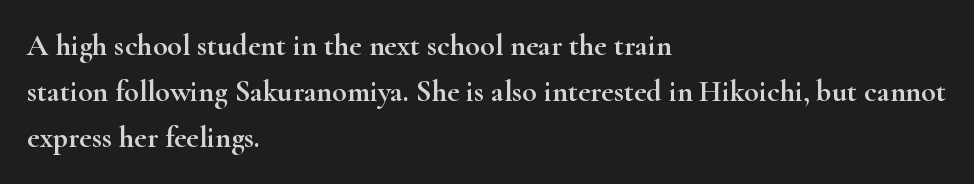
The image shows 30 px wide serif type, upright; set left-aligned, normal line spacing (1.54x), normal letter spacing, not underlined; high stroke contrast and a small x-height.
